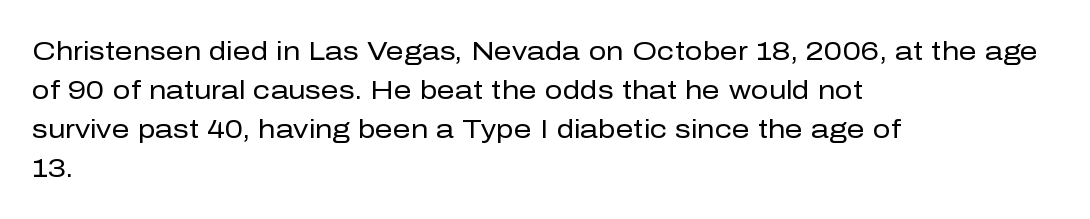
The space between consecutive lines is moderate. In terms of letterspacing, this is plain default setting. This rendering features lettering with no underline. Is the stroke heavy? The answer is a plain regular-or-lighter.
